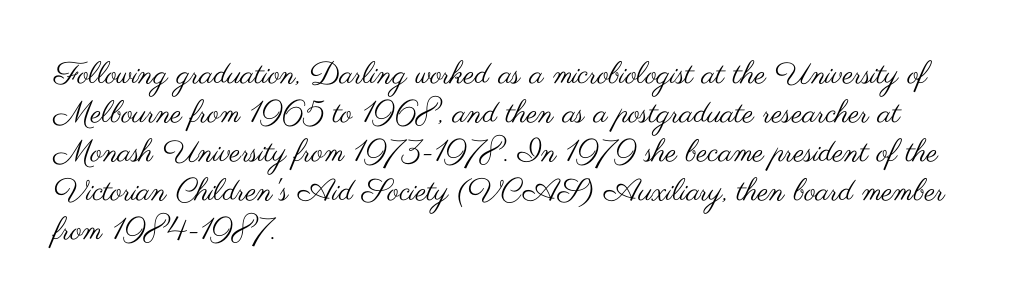
Font category for this specimen: sans-serif. The line texture is even and compact thanks to regular tracking. The strip under each line holds only bare page. Weight: in the light-to-regular range.
